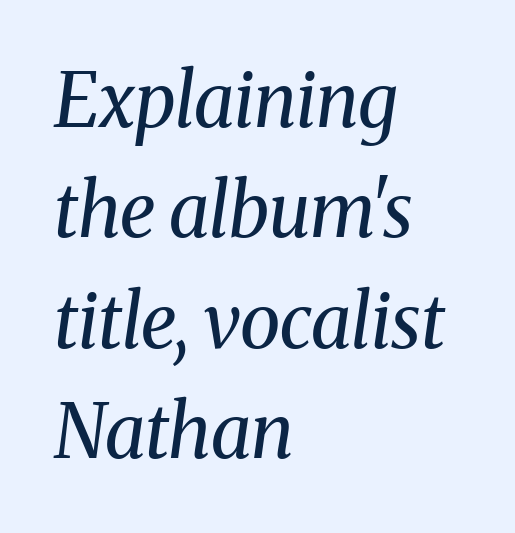
{"serif": "yes", "italic": "yes", "lean": "right", "slant_degrees": 8, "bold": "no", "weight": "regular", "width": "normal", "stroke_contrast": "medium", "x_height": "medium", "monospaced": "no", "underline": "no", "align": "left", "line_spacing": "normal", "line_spacing_ratio": 1.49, "letter_spacing": "normal", "letter_spacing_em": 0.0, "glyph_px": 74}
